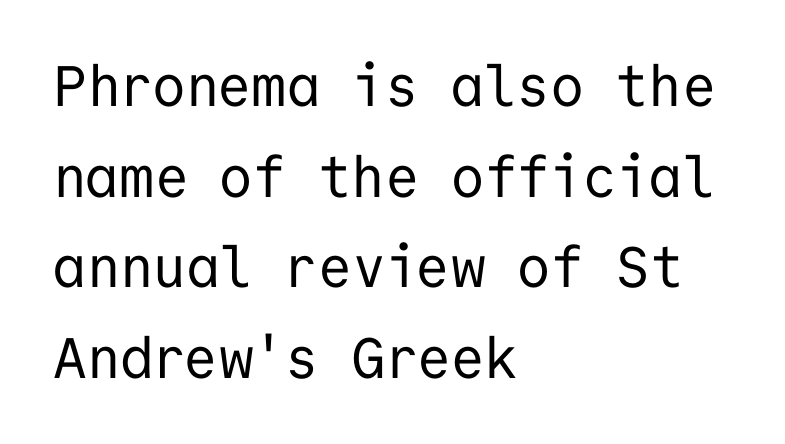
The image shows 57 px regular-weight sans-serif type, upright, monospaced; set left-aligned, normal line spacing (1.59x), normal letter spacing, not underlined; low stroke contrast and a medium x-height.
